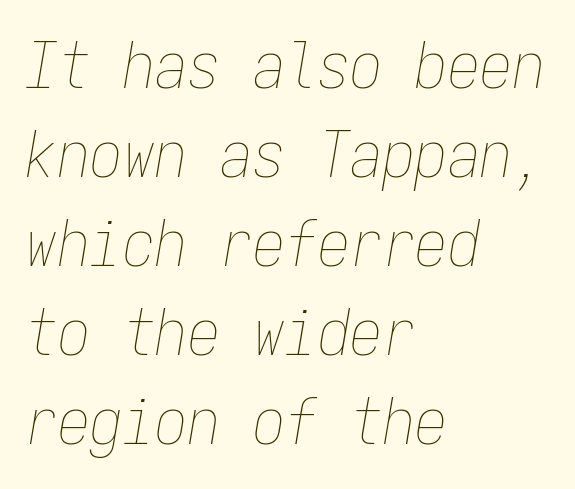
{"italic": "yes", "lean": "right", "slant_degrees": 9, "bold": "no", "weight": "thin", "width": "condensed", "stroke_contrast": "low", "x_height": "medium", "monospaced": "yes", "underline": "no", "align": "left", "line_spacing": "normal", "line_spacing_ratio": 1.37, "letter_spacing": "normal", "letter_spacing_em": 0.0, "glyph_px": 65}
